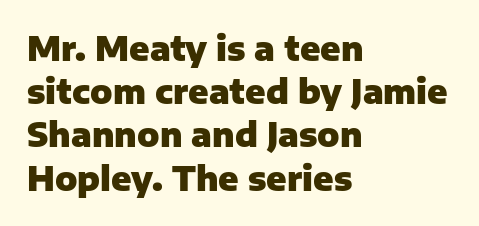
{"serif": "no", "italic": "no", "bold": "yes", "weight": "heavy", "width": "normal", "stroke_contrast": "low", "x_height": "medium", "monospaced": "no", "underline": "no", "align": "left", "line_spacing": "normal", "line_spacing_ratio": 1.31, "letter_spacing": "normal", "letter_spacing_em": 0.0, "glyph_px": 33}
